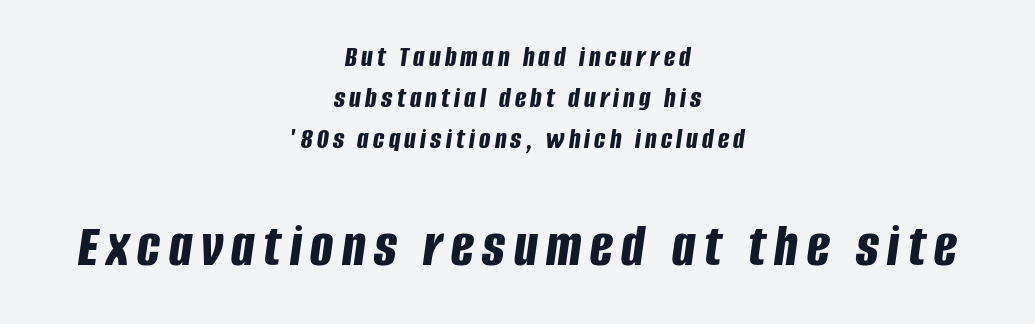
{"italic": "yes", "lean": "right", "slant_degrees": 8, "bold": "yes", "weight": "bold", "width": "condensed", "stroke_contrast": "low", "x_height": "large", "monospaced": "no", "underline": "no", "align": "center", "line_spacing": "normal", "line_spacing_ratio": 1.36, "larger_block": "second", "size_ratio": 2.03, "glyph_px": 61}
